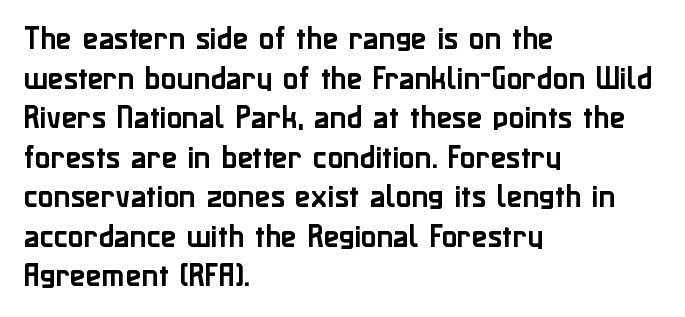
Interline gaps are of average width in this sample. The type sits square on the baseline with zero lean. Just letters on the line, the space beneath them empty. Students, note that the glyphs here touch the page at normal intervals. The rendering anchors every line to the left-hand side.
